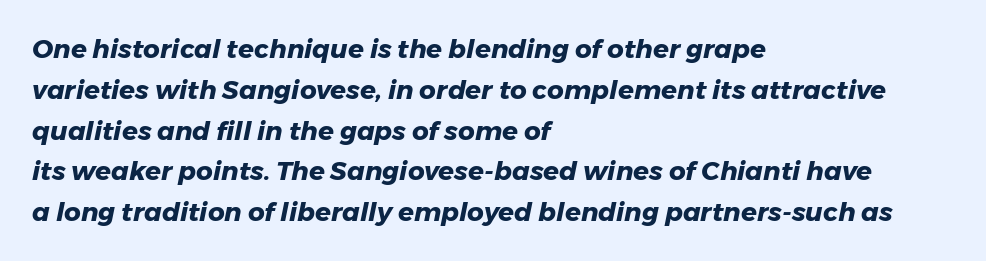
Q: Is the text bold? A: Yes.
Q: Is the text italic (slanted)? A: Yes, it leans right by about 11 degrees.
Q: Is the text underlined? A: No.
Q: How is the paragraph aligned? A: Left-aligned.
Q: Is the spacing between letters normal or unusually wide? A: Normal.
Q: Is the spacing between lines tight, normal or loose? A: Normal.
